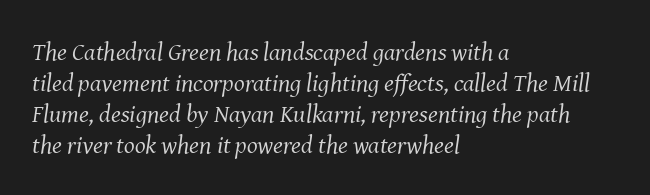
{"italic": "yes", "lean": "right", "slant_degrees": 8, "bold": "no", "underline": "no", "align": "left", "line_spacing_ratio": 1.24, "letter_spacing": "normal", "letter_spacing_em": 0.0, "glyph_px": 25}
